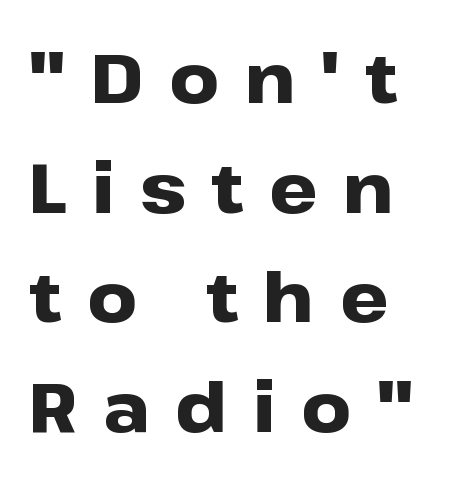
{"serif": "no", "italic": "no", "bold": "yes", "weight": "heavy", "width": "wide", "stroke_contrast": "low", "x_height": "medium", "monospaced": "no", "underline": "no", "align": "left", "line_spacing": "normal", "line_spacing_ratio": 1.59, "letter_spacing": "wide", "letter_spacing_em": 0.37, "glyph_px": 69}
